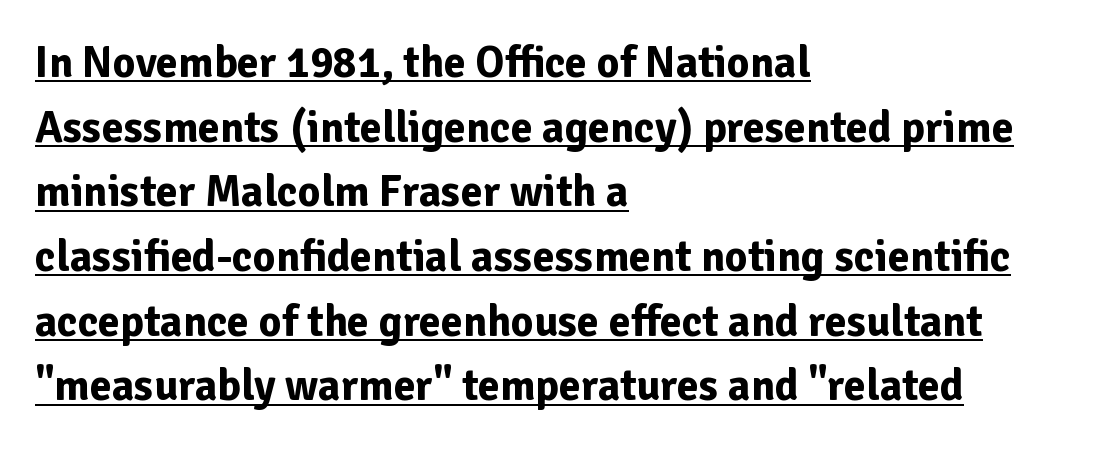
Q: Is the text bold? A: Yes.
Q: Is the text italic (slanted)? A: No, it is upright.
Q: Is the typeface a serif or a sans-serif typeface? A: Sans-serif.
Q: Is the text underlined? A: Yes.
Q: How is the paragraph aligned? A: Left-aligned.
Q: Is the spacing between letters normal or unusually wide? A: Normal.
Q: Is the spacing between lines tight, normal or loose? A: Normal.
Q: Width (condensed, normal, or wide)? A: Normal.
Q: Stroke contrast? A: Low.
Q: x-height? A: Medium.
Q: Monospaced? A: No.
